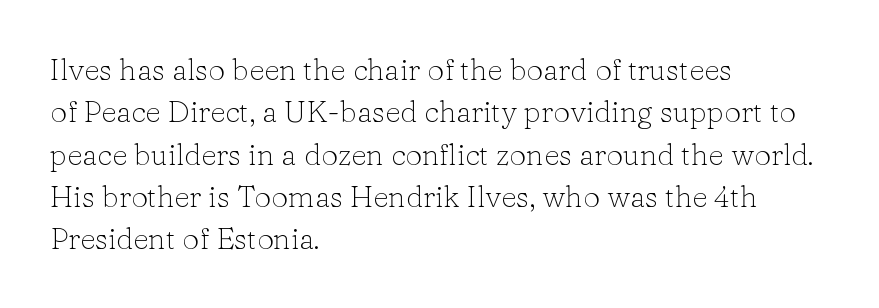
Vertically, the passage feels balanced, rows spaced as you'd expect. The typesetting does not lean heavy: it is not bold. The typeface chosen for these lines features serifs. Observe the ordinary spacing: letters are neighbours, not strangers. Is this a fixed-width face? No — the glyphs have proportional, varying widths. The lines in this sample share a left origin and differ only in where they stop.
